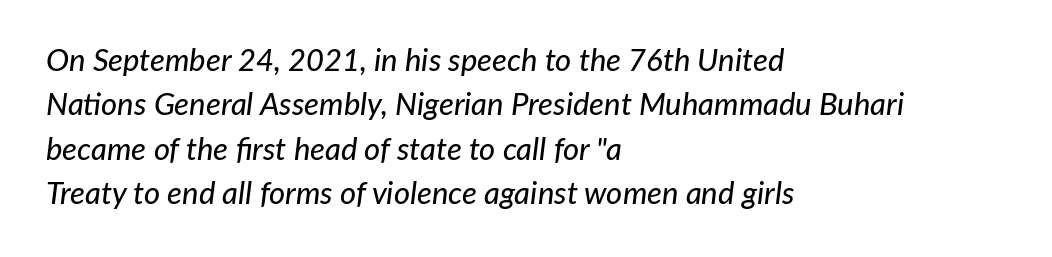
The image shows 31 px text type, italic (leaning right); set left-aligned, normal line spacing (1.43x), normal letter spacing, not underlined; low stroke contrast and a medium x-height.
